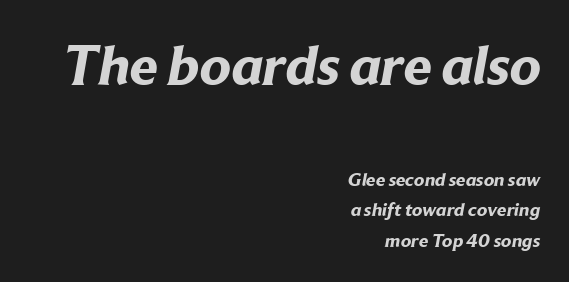
The image shows 57 px bold sans-serif type; set right-aligned, normal line spacing (1.6x), normal letter spacing, not underlined; the first (top) block is 3.0x larger; low stroke contrast and a medium x-height.
